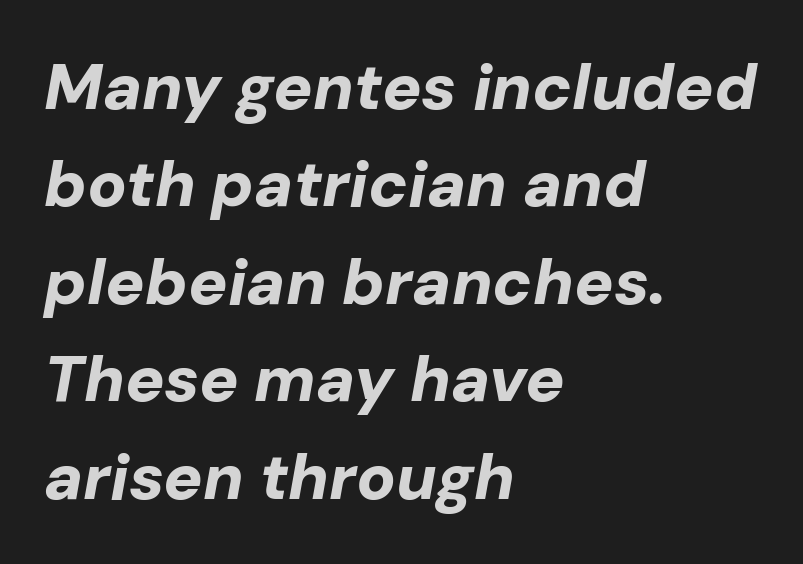
{"italic": "yes", "lean": "right", "slant_degrees": 10, "bold": "yes", "weight": "bold", "width": "normal", "stroke_contrast": "low", "x_height": "medium", "monospaced": "no", "underline": "no", "align": "left", "line_spacing": "normal", "line_spacing_ratio": 1.5, "letter_spacing": "normal", "letter_spacing_em": 0.0, "glyph_px": 65}
